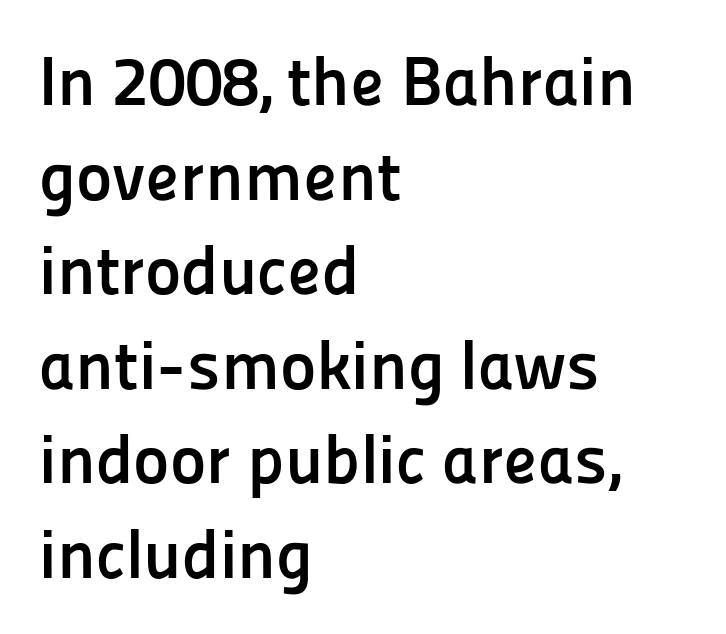
Q: Is the text bold? A: Yes.
Q: Is the text italic (slanted)? A: No, it is upright.
Q: Is the typeface a serif or a sans-serif typeface? A: Sans-serif.
Q: Is the text underlined? A: No.
Q: How is the paragraph aligned? A: Left-aligned.
Q: Is the spacing between letters normal or unusually wide? A: Normal.
Q: Is the spacing between lines tight, normal or loose? A: Normal.
Q: Width (condensed, normal, or wide)? A: Normal.
Q: Stroke contrast? A: Low.
Q: x-height? A: Medium.
Q: Monospaced? A: No.
